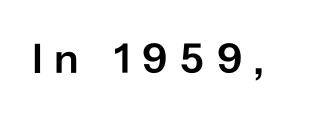
{"serif": "no", "italic": "no", "width": "normal", "stroke_contrast": "low", "x_height": "medium", "monospaced": "no", "underline": "no", "letter_spacing": "wide", "letter_spacing_em": 0.25, "glyph_px": 44}
